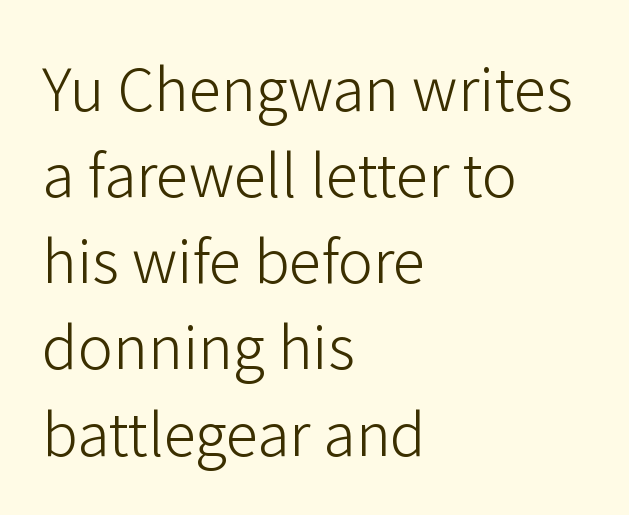
Q: Is the text bold? A: No.
Q: Is the text italic (slanted)? A: No, it is upright.
Q: Is the typeface a serif or a sans-serif typeface? A: Sans-serif.
Q: Is the text underlined? A: No.
Q: How is the paragraph aligned? A: Left-aligned.
Q: Is the spacing between letters normal or unusually wide? A: Normal.
Q: Is the spacing between lines tight, normal or loose? A: Normal.
Q: Width (condensed, normal, or wide)? A: Normal.
Q: Stroke contrast? A: Low.
Q: x-height? A: Medium.
Q: Monospaced? A: No.
